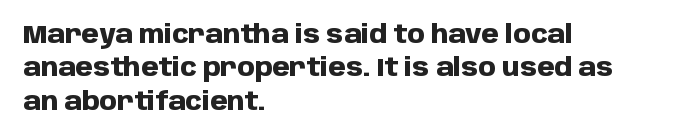
{"italic": "no", "bold": "yes", "underline": "no", "align": "left", "line_spacing": "normal", "line_spacing_ratio": 1.34, "letter_spacing": "normal", "letter_spacing_em": 0.0, "glyph_px": 25}
